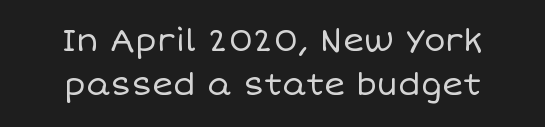
{"italic": "no", "bold": "no", "weight": "regular", "width": "normal", "stroke_contrast": "low", "x_height": "large", "monospaced": "no", "underline": "no", "align": "center", "line_spacing": "normal", "line_spacing_ratio": 1.38, "letter_spacing": "normal", "letter_spacing_em": 0.0, "glyph_px": 32}
